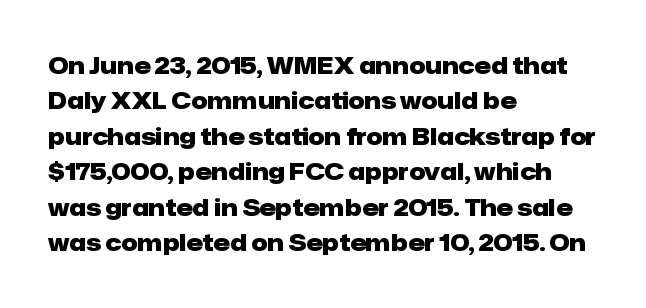
Q: Is the text bold? A: Yes.
Q: Is the text italic (slanted)? A: No, it is upright.
Q: Is the text underlined? A: No.
Q: How is the paragraph aligned? A: Left-aligned.
Q: Is the spacing between letters normal or unusually wide? A: Normal.
Q: Is the spacing between lines tight, normal or loose? A: Normal.
